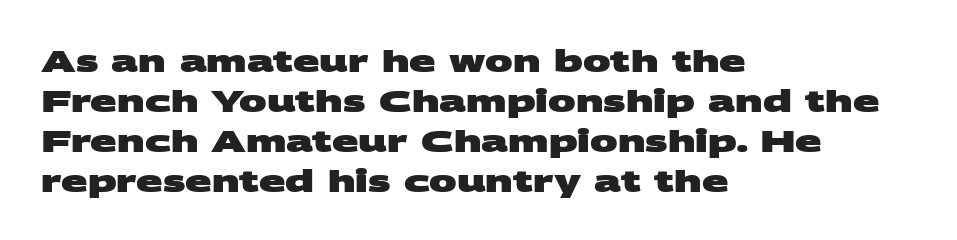
The image shows 31 px heavy, wide sans-serif type; set left-aligned, normal line spacing (1.29x), normal letter spacing, not underlined; medium stroke contrast and a large x-height.
